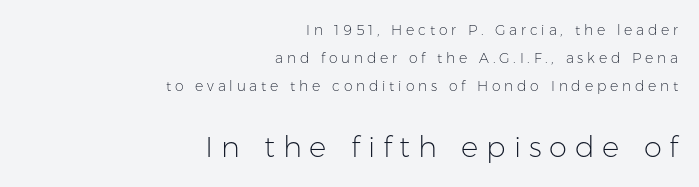
The letters look calm and open, with moderate or lighter stems. This block would shrink considerably if given ordinary leading; it's expanded now. The specimen omits any rule beneath the text block's lines. The typesetter chose a ragged-left arrangement here.
